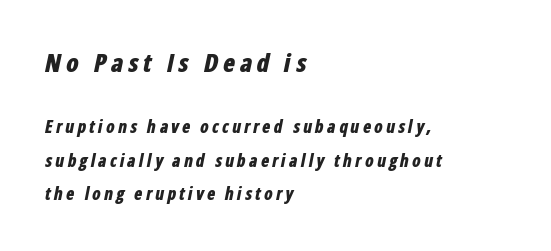
The image shows 25 px bold type, italic (leaning right); set left-aligned, loose line spacing (1.97x), not underlined; the first (top) block is 1.47x larger.
